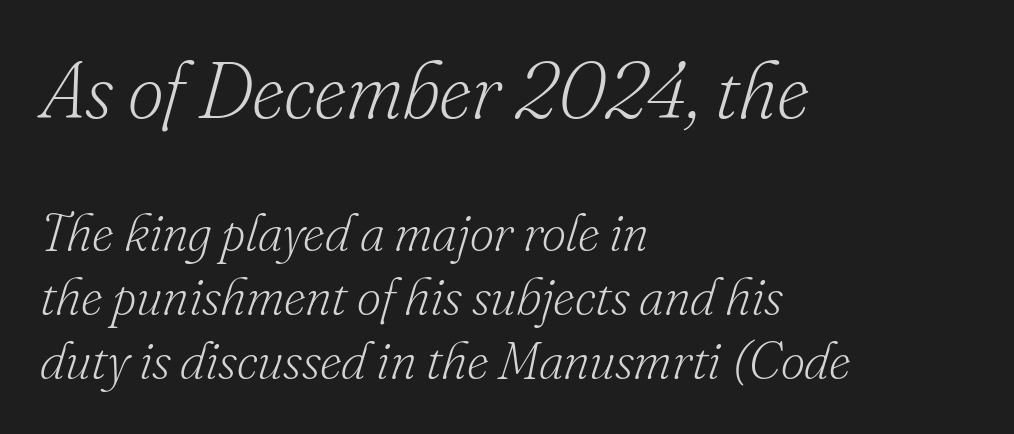
The image shows 79 px light serif type, italic (leaning right); set left-aligned, line spacing 1.21x, normal letter spacing, not underlined; the first (top) block is 1.49x larger; low stroke contrast and a small x-height.
